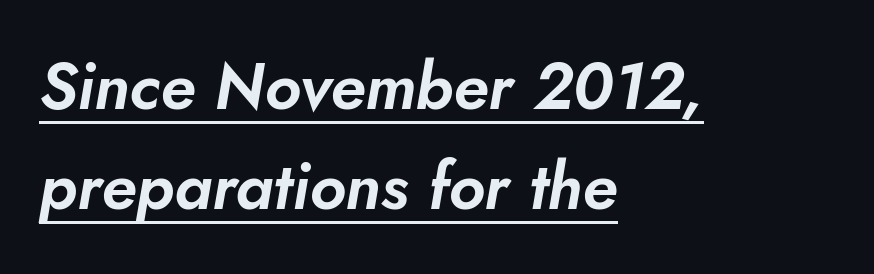
{"italic": "yes", "lean": "right", "slant_degrees": 10, "width": "normal", "stroke_contrast": "low", "x_height": "small", "monospaced": "no", "underline": "yes", "align": "left", "line_spacing": "normal", "line_spacing_ratio": 1.54, "letter_spacing": "normal", "letter_spacing_em": 0.0, "glyph_px": 65}
